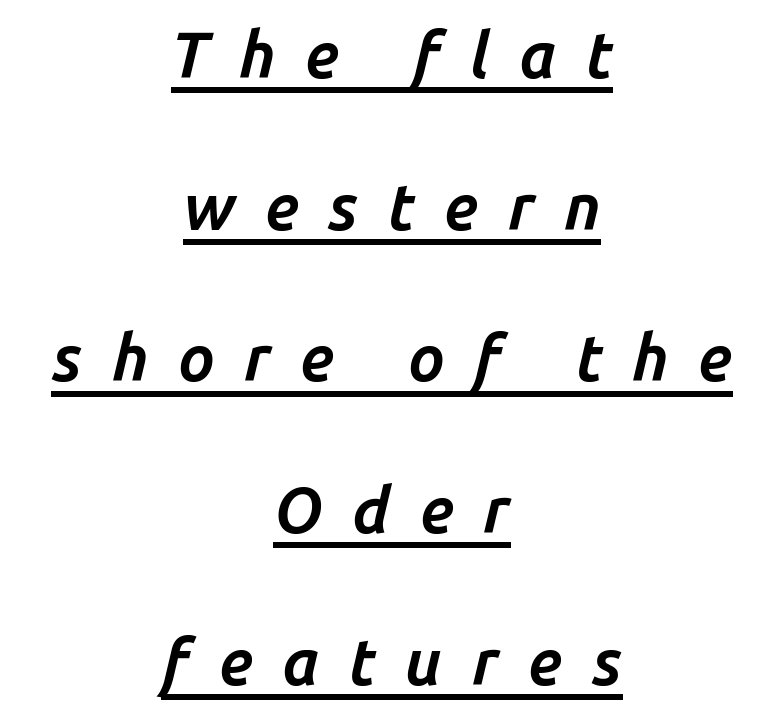
{"italic": "yes", "lean": "right", "slant_degrees": 14, "bold": "yes", "weight": "bold", "width": "normal", "stroke_contrast": "low", "x_height": "medium", "monospaced": "no", "underline": "yes", "align": "center", "line_spacing": "loose", "line_spacing_ratio": 2.37, "letter_spacing": "wide", "letter_spacing_em": 0.46, "glyph_px": 64}
